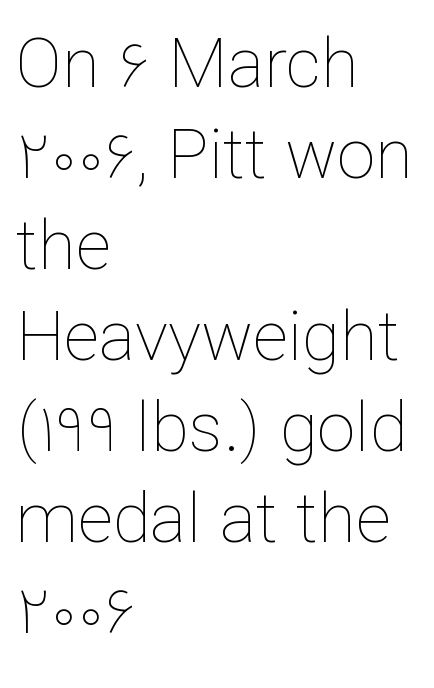
Posture: upright roman. These lines are rendered in a variable-pitch font. The tracking reads as untouched default to a designer's eye. Stroke mass is kept to a normal reading level or below. Line starts are locked; line ends wander. The line-height multiplier appears to be the usual default.
